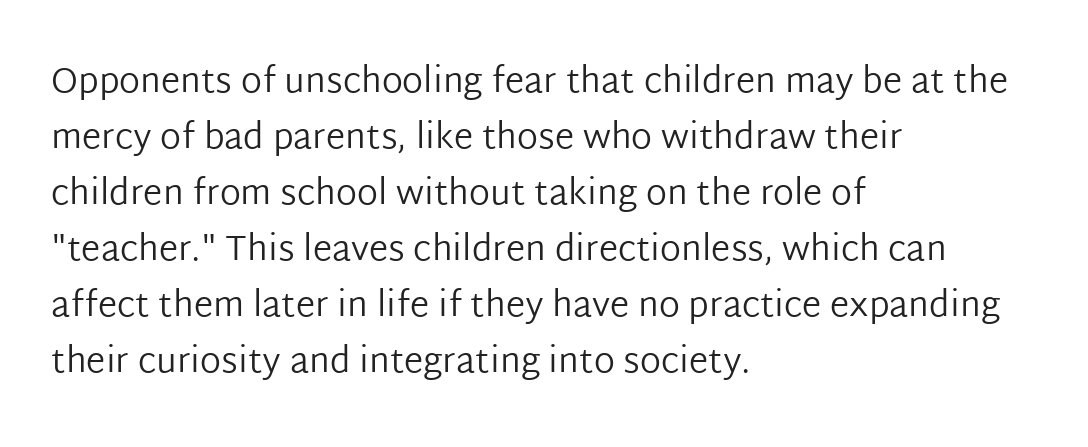
Horizontally, the lines are justified to the leading edge only. Does extra space separate the letters? No, they use regular spacing. When letters stand straight like this, we call the style roman or upright. The weight tops out at a normal text grade.
